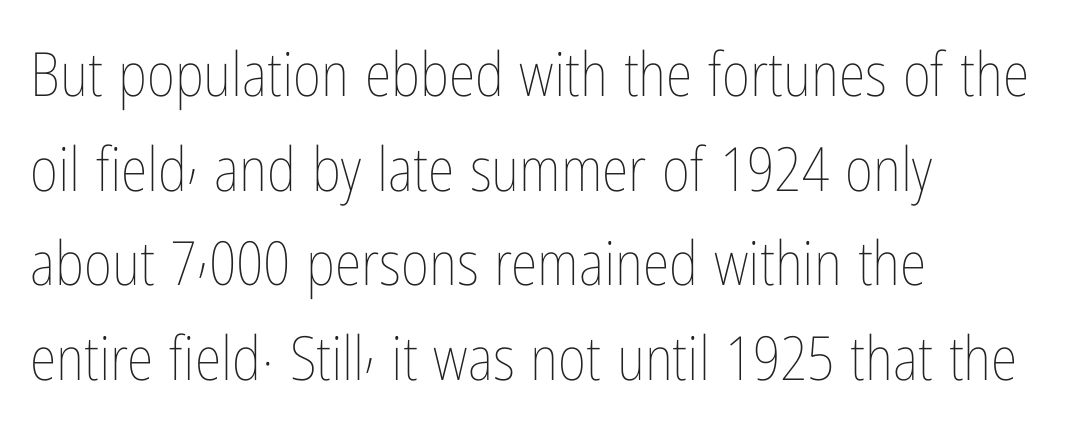
{"italic": "no", "bold": "no", "weight": "thin", "width": "condensed", "stroke_contrast": "low", "x_height": "medium", "monospaced": "no", "underline": "no", "align": "left", "line_spacing": "normal", "line_spacing_ratio": 1.55, "letter_spacing": "normal", "letter_spacing_em": 0.0, "glyph_px": 61}
